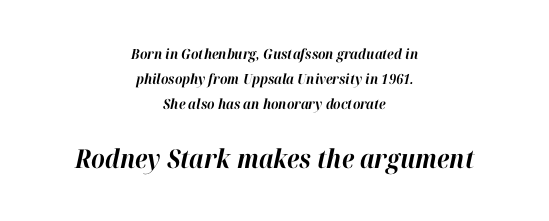
Q: Is the text bold? A: Yes.
Q: Is the text italic (slanted)? A: Yes, it leans right by about 12 degrees.
Q: Is the text underlined? A: No.
Q: How is the paragraph aligned? A: Centered.
Q: Is the spacing between letters normal or unusually wide? A: Normal.
Q: Which block of text is set in a larger size, the first (top) or the second (bottom)? A: The second (bottom) one.
